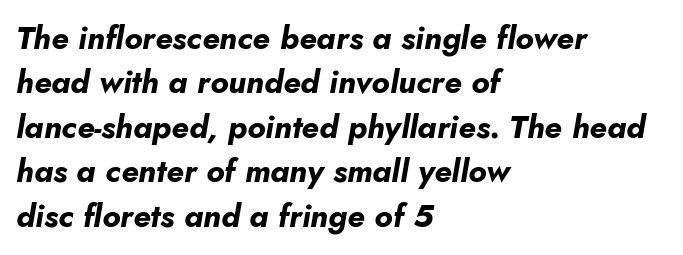
{"italic": "yes", "lean": "right", "slant_degrees": 10, "bold": "yes", "weight": "bold", "width": "normal", "stroke_contrast": "low", "x_height": "small", "monospaced": "no", "underline": "no", "align": "left", "line_spacing": "normal", "line_spacing_ratio": 1.39, "letter_spacing": "normal", "letter_spacing_em": 0.0, "glyph_px": 32}
